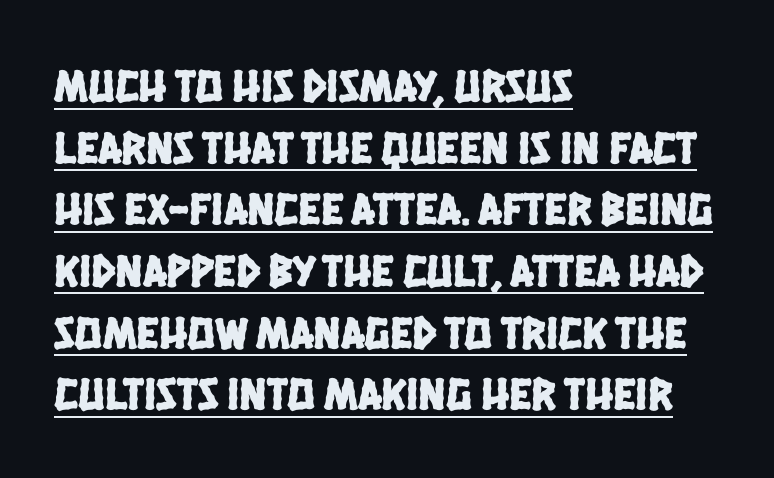
Q: Is the typeface a serif or a sans-serif typeface? A: Sans-serif.
Q: Is the text underlined? A: Yes.
Q: How is the paragraph aligned? A: Left-aligned.
Q: Is the spacing between letters normal or unusually wide? A: Normal.
Q: Is the spacing between lines tight, normal or loose? A: Normal.
Q: Width (condensed, normal, or wide)? A: Condensed.
Q: Stroke contrast? A: Low.
Q: x-height? A: Large.
Q: Monospaced? A: No.
